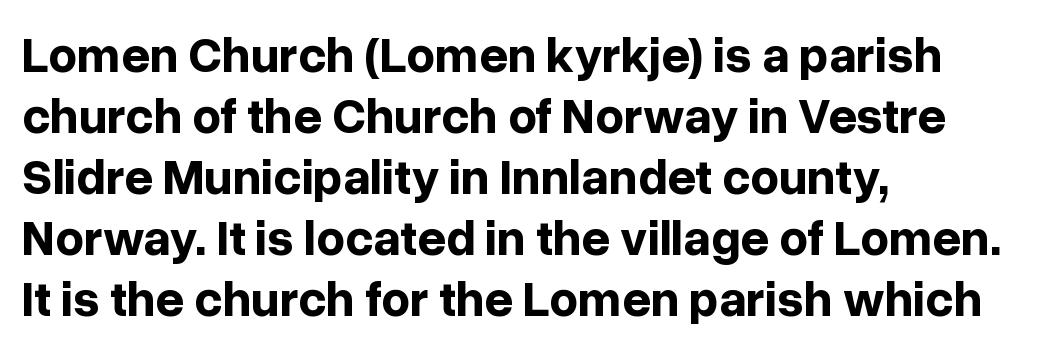
{"serif": "no", "italic": "no", "bold": "yes", "weight": "bold", "width": "normal", "stroke_contrast": "low", "x_height": "medium", "monospaced": "no", "underline": "no", "align": "left", "line_spacing_ratio": 1.22, "letter_spacing": "normal", "letter_spacing_em": 0.0, "glyph_px": 50}
